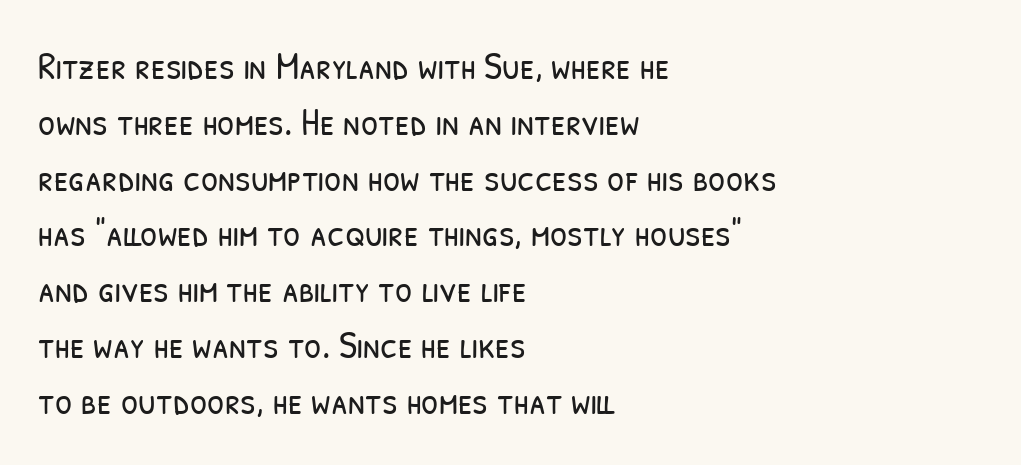
{"serif": "no", "bold": "no", "weight": "light", "width": "condensed", "stroke_contrast": "low", "x_height": "medium", "monospaced": "no", "underline": "no", "align": "left", "line_spacing": "normal", "line_spacing_ratio": 1.43, "letter_spacing": "normal", "letter_spacing_em": 0.0, "glyph_px": 39}
